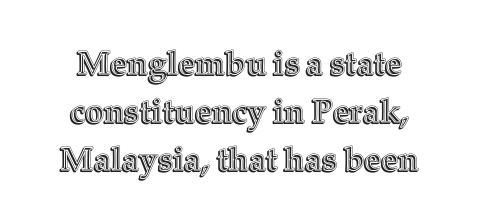
The image shows 33 px text type, upright; set centered, normal line spacing (1.45x), normal letter spacing, not underlined; a medium x-height.
